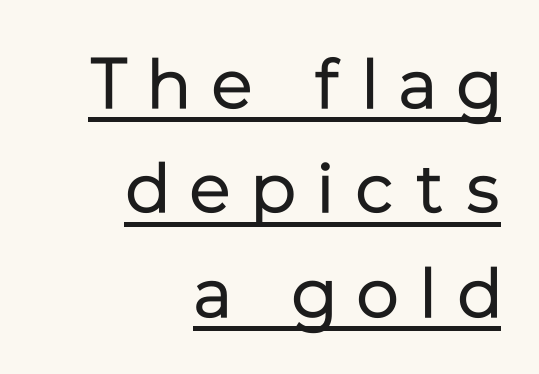
Are there feet on the stems? There aren't — it's a sans. These lines are set flush right with a ragged left edge. Posture: upright roman. Each line of the rendering has a horizontal stroke beneath the glyphs.
